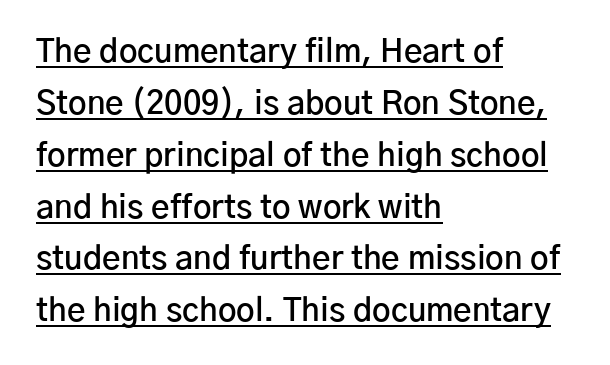
Q: Is the text bold? A: Semi-bold.
Q: Is the text italic (slanted)? A: No, it is upright.
Q: Is the typeface a serif or a sans-serif typeface? A: Sans-serif.
Q: Is the text underlined? A: Yes.
Q: How is the paragraph aligned? A: Left-aligned.
Q: Is the spacing between letters normal or unusually wide? A: Normal.
Q: Is the spacing between lines tight, normal or loose? A: Normal.
Q: Width (condensed, normal, or wide)? A: Normal.
Q: Stroke contrast? A: Low.
Q: x-height? A: Medium.
Q: Monospaced? A: No.
